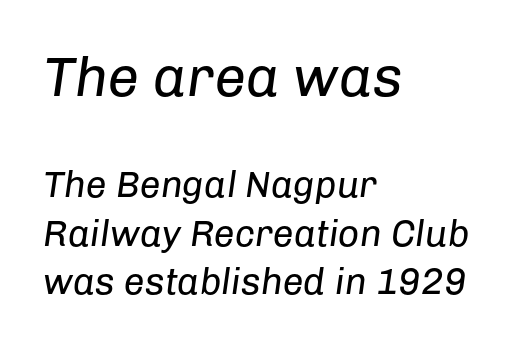
{"italic": "yes", "lean": "right", "slant_degrees": 8, "bold": "no", "weight": "regular", "width": "normal", "stroke_contrast": "low", "x_height": "medium", "monospaced": "no", "underline": "no", "align": "left", "line_spacing": "normal", "line_spacing_ratio": 1.32, "letter_spacing": "normal", "letter_spacing_em": 0.0, "larger_block": "first", "size_ratio": 1.51, "glyph_px": 56}
